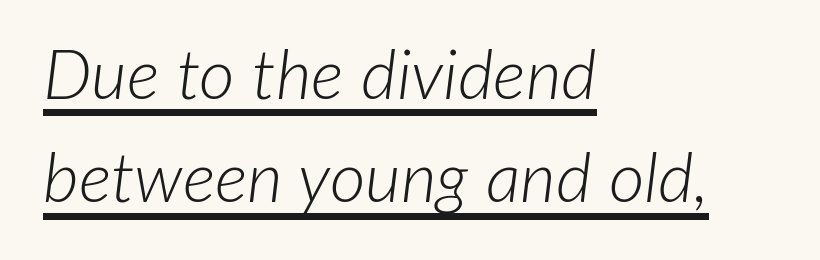
{"italic": "yes", "lean": "right", "slant_degrees": 7, "bold": "no", "weight": "light", "width": "normal", "stroke_contrast": "low", "x_height": "medium", "monospaced": "no", "underline": "yes", "align": "left", "line_spacing": "normal", "line_spacing_ratio": 1.5, "letter_spacing": "normal", "letter_spacing_em": 0.0, "glyph_px": 69}
